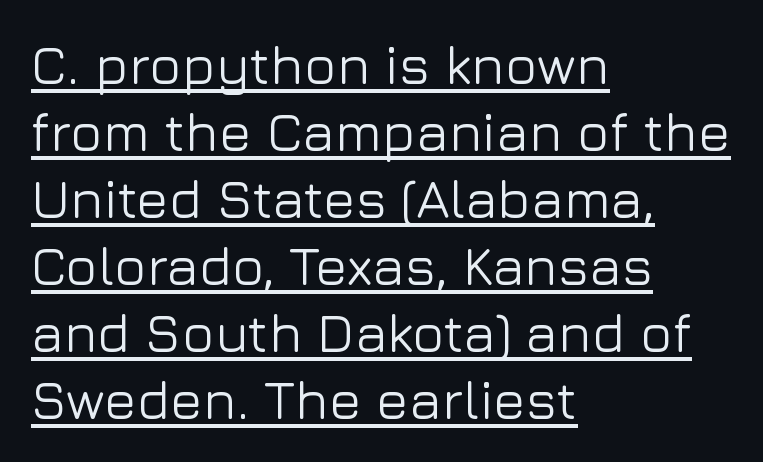
Q: Is the text italic (slanted)? A: No, it is upright.
Q: Is the typeface a serif or a sans-serif typeface? A: Sans-serif.
Q: Is the text underlined? A: Yes.
Q: How is the paragraph aligned? A: Left-aligned.
Q: Is the spacing between letters normal or unusually wide? A: Normal.
Q: Width (condensed, normal, or wide)? A: Normal.
Q: Stroke contrast? A: Low.
Q: x-height? A: Medium.
Q: Monospaced? A: No.
